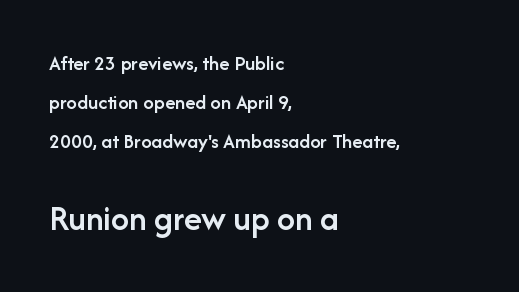
The image shows 36 px semibold sans-serif type, upright; set left-aligned, line spacing 1.85x, normal letter spacing, not underlined; the second (bottom) block is 1.71x larger; low stroke contrast and a medium x-height.
